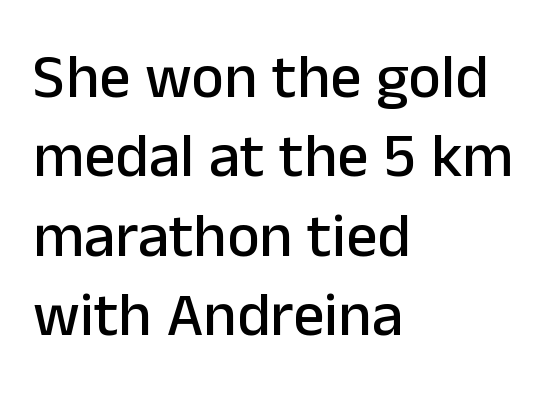
Regular leading. The space beneath each line is pristine and unruled. Style check: upright. Observe the ordinary spacing: letters are neighbours, not strangers. Visually the block forms a straight wall on the left and a jagged coastline on the right.
